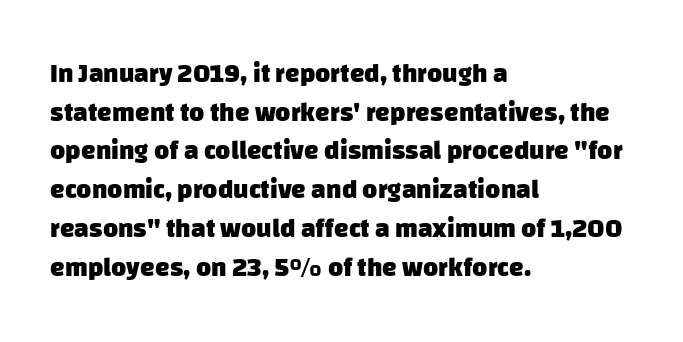
The string is rendered with underlining switched off. Caption: bold face, heavy strokes. The rendering uses a moderate line-height, typical for paragraphs. The gaps between neighbouring characters are ordinary and unremarkable. Every row of glyphs begins at an identical x-position on the left.
